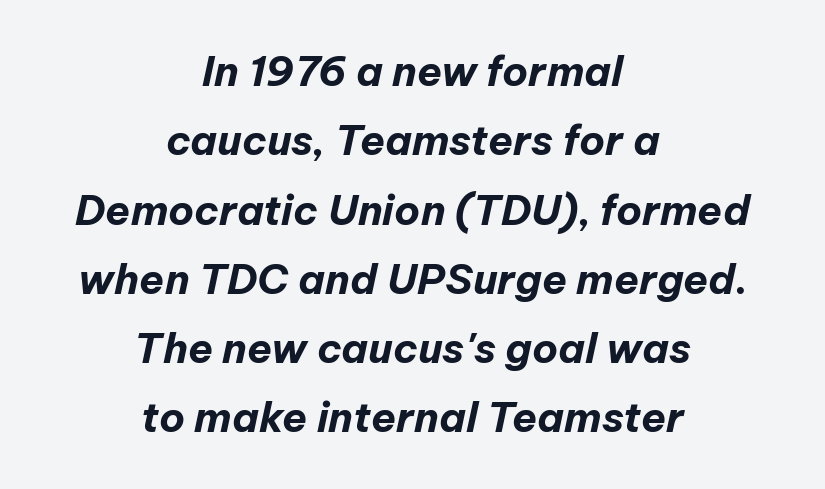
{"italic": "yes", "lean": "right", "slant_degrees": 12, "bold": "yes", "weight": "bold", "width": "normal", "stroke_contrast": "low", "x_height": "medium", "monospaced": "no", "underline": "no", "align": "center", "line_spacing": "normal", "line_spacing_ratio": 1.69, "letter_spacing": "normal", "letter_spacing_em": 0.0, "glyph_px": 41}
